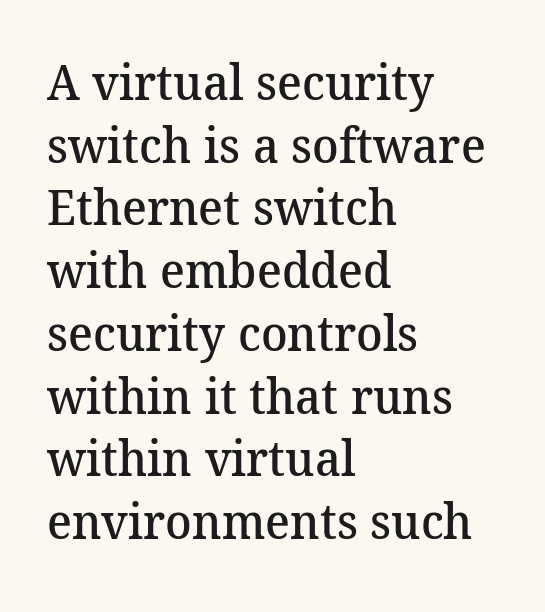
{"serif": "yes", "bold": "semi", "weight": "semibold", "width": "normal", "stroke_contrast": "medium", "x_height": "medium", "monospaced": "no", "underline": "no", "align": "left", "line_spacing": "normal", "line_spacing_ratio": 1.28, "letter_spacing": "normal", "letter_spacing_em": 0.0, "glyph_px": 49}
